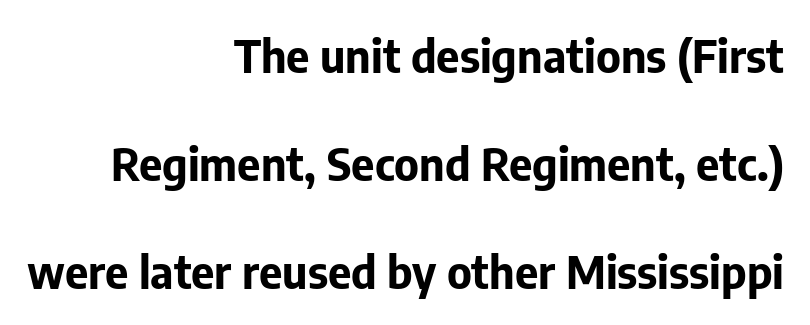
Q: Is the text bold? A: Yes.
Q: Is the text italic (slanted)? A: No, it is upright.
Q: Is the typeface a serif or a sans-serif typeface? A: Sans-serif.
Q: Is the text underlined? A: No.
Q: How is the paragraph aligned? A: Right-aligned.
Q: Is the spacing between letters normal or unusually wide? A: Normal.
Q: Is the spacing between lines tight, normal or loose? A: Loose.
Q: Width (condensed, normal, or wide)? A: Normal.
Q: Stroke contrast? A: Low.
Q: x-height? A: Medium.
Q: Monospaced? A: No.
